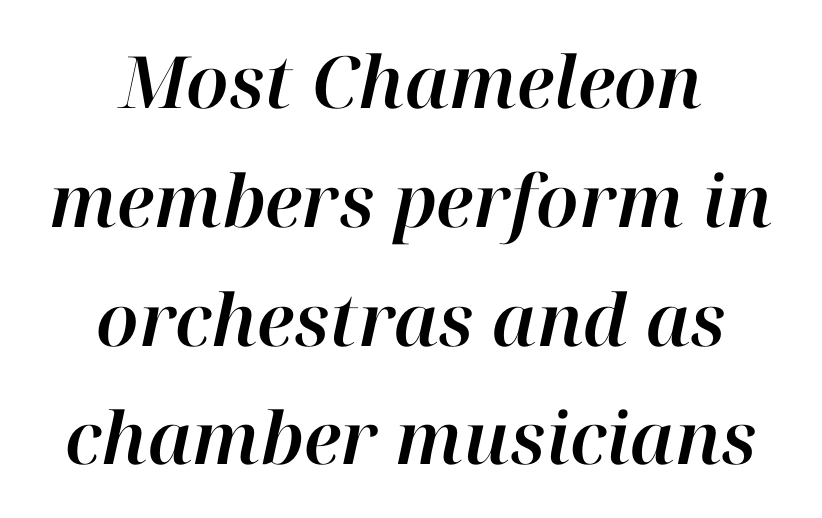
What stands out about the letter spacing? Nothing — it is the standard amount. The space directly below the letters is spotless. If you measured baseline to baseline, you'd find a middling distance. Proportional: the letters do not fall into vertical columns.
